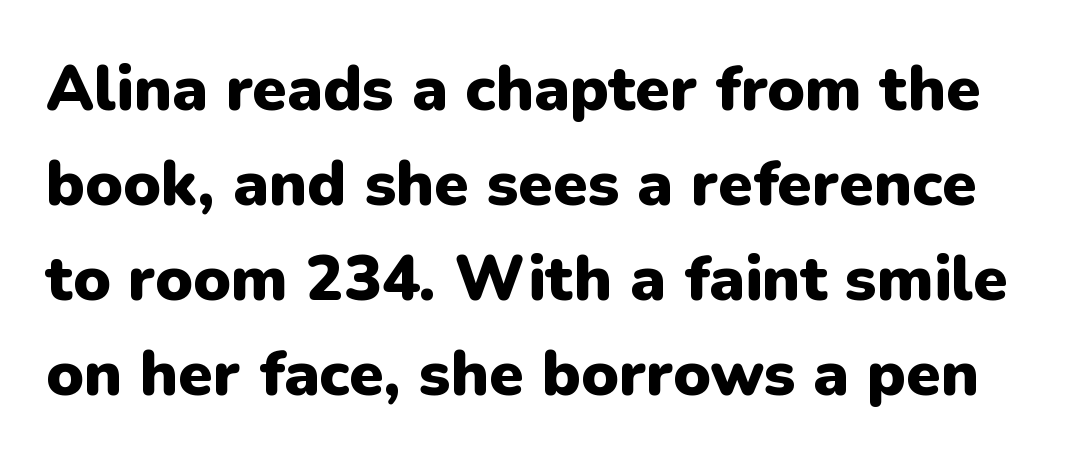
Q: Is the text bold? A: Yes.
Q: Is the text italic (slanted)? A: No, it is upright.
Q: Is the typeface a serif or a sans-serif typeface? A: Sans-serif.
Q: Is the text underlined? A: No.
Q: Is the spacing between letters normal or unusually wide? A: Normal.
Q: Is the spacing between lines tight, normal or loose? A: Normal.
Q: Width (condensed, normal, or wide)? A: Normal.
Q: Stroke contrast? A: Low.
Q: x-height? A: Medium.
Q: Monospaced? A: No.
